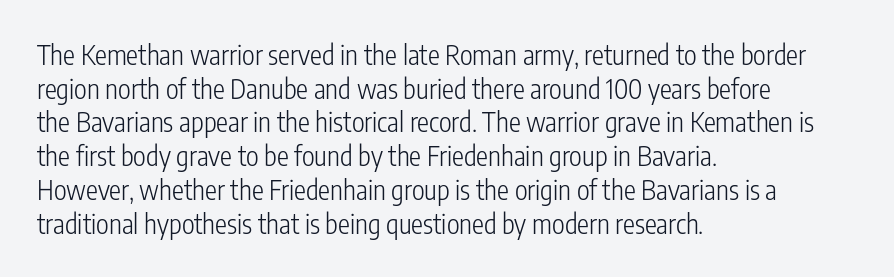
Q: Is the text bold? A: No.
Q: Is the text italic (slanted)? A: No, it is upright.
Q: Is the text underlined? A: No.
Q: How is the paragraph aligned? A: Left-aligned.
Q: Is the spacing between letters normal or unusually wide? A: Normal.
Q: Is the spacing between lines tight, normal or loose? A: Normal.
